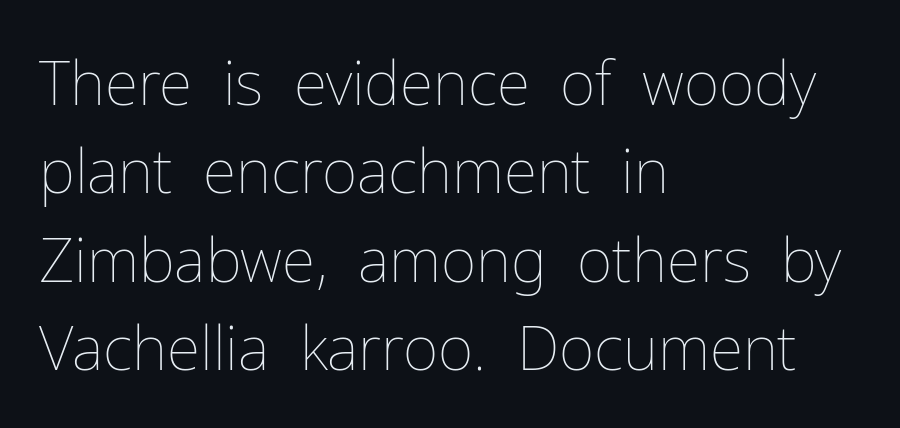
{"italic": "no", "bold": "no", "weight": "thin", "width": "normal", "stroke_contrast": "low", "x_height": "medium", "monospaced": "no", "underline": "no", "align": "left", "line_spacing": "normal", "line_spacing_ratio": 1.45, "letter_spacing": "normal", "letter_spacing_em": 0.0, "glyph_px": 61}
